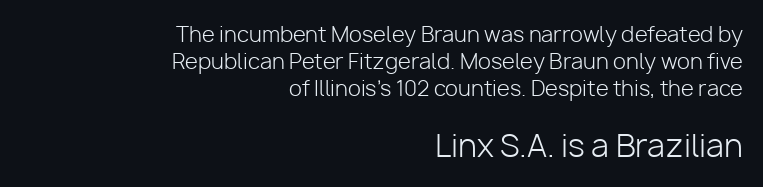
Students, note that the glyphs here touch the page at normal intervals. In terms of posture, this sample is upright. Leftover space on each line is placed entirely before the opening word. Note: smaller setting up top, larger setting below.
